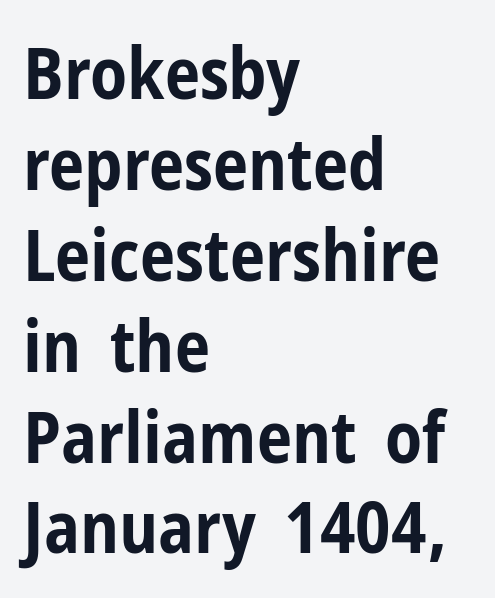
Q: Is the text bold? A: Yes.
Q: Is the text italic (slanted)? A: No, it is upright.
Q: Is the typeface a serif or a sans-serif typeface? A: Sans-serif.
Q: Is the text underlined? A: No.
Q: How is the paragraph aligned? A: Left-aligned.
Q: Is the spacing between letters normal or unusually wide? A: Normal.
Q: Is the spacing between lines tight, normal or loose? A: Normal.
Q: Width (condensed, normal, or wide)? A: Condensed.
Q: Stroke contrast? A: Low.
Q: x-height? A: Medium.
Q: Monospaced? A: No.
